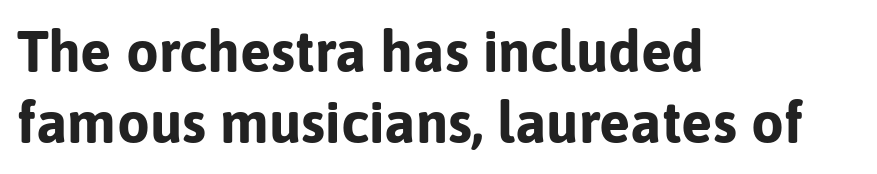
Q: Is the text bold? A: Yes.
Q: Is the text italic (slanted)? A: No, it is upright.
Q: Is the typeface a serif or a sans-serif typeface? A: Sans-serif.
Q: Is the text underlined? A: No.
Q: How is the paragraph aligned? A: Left-aligned.
Q: Is the spacing between letters normal or unusually wide? A: Normal.
Q: Width (condensed, normal, or wide)? A: Normal.
Q: Stroke contrast? A: Low.
Q: x-height? A: Medium.
Q: Monospaced? A: No.
